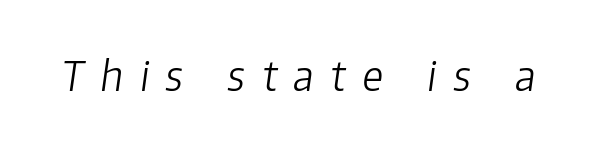
Q: Is the text bold? A: No.
Q: Is the text italic (slanted)? A: Yes, it leans right by about 8 degrees.
Q: Is the text underlined? A: No.
Q: Is the spacing between letters normal or unusually wide? A: Unusually wide.
Q: Width (condensed, normal, or wide)? A: Normal.
Q: Stroke contrast? A: Low.
Q: x-height? A: Medium.
Q: Monospaced? A: No.
